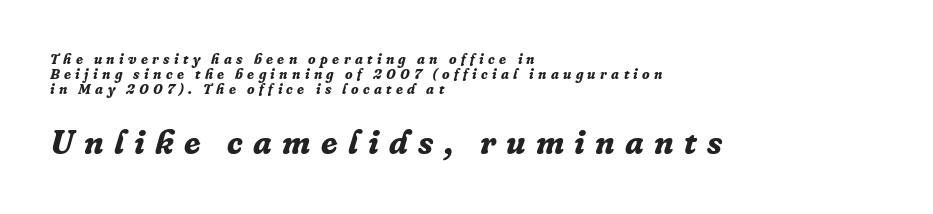
The image shows 33 px bold serif type, italic (leaning right); set left-aligned, tight line spacing (1.07x), unusually wide letter spacing (+0.31 em), not underlined; the second (bottom) block is 2.36x larger; low stroke contrast and a medium x-height.
